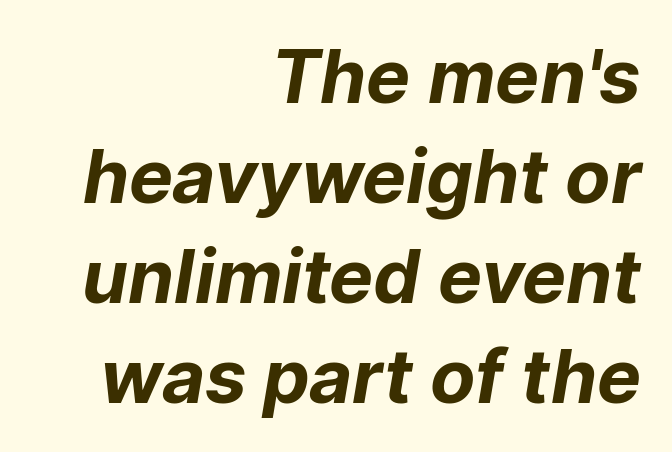
{"serif": "no", "bold": "yes", "weight": "bold", "width": "normal", "stroke_contrast": "low", "x_height": "medium", "monospaced": "no", "underline": "no", "align": "right", "line_spacing": "normal", "line_spacing_ratio": 1.35, "letter_spacing": "normal", "letter_spacing_em": 0.0, "glyph_px": 74}
